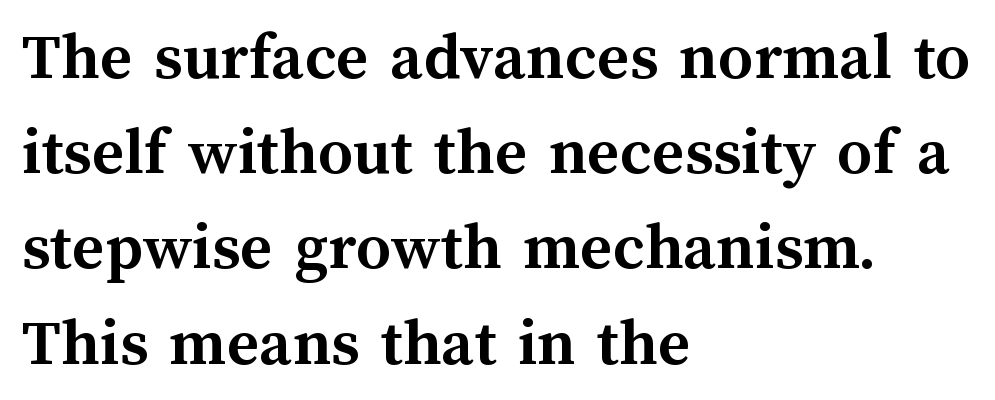
The image shows 69 px semibold type, upright; set left-aligned, normal line spacing (1.38x), normal letter spacing, not underlined; medium stroke contrast and a medium x-height.
